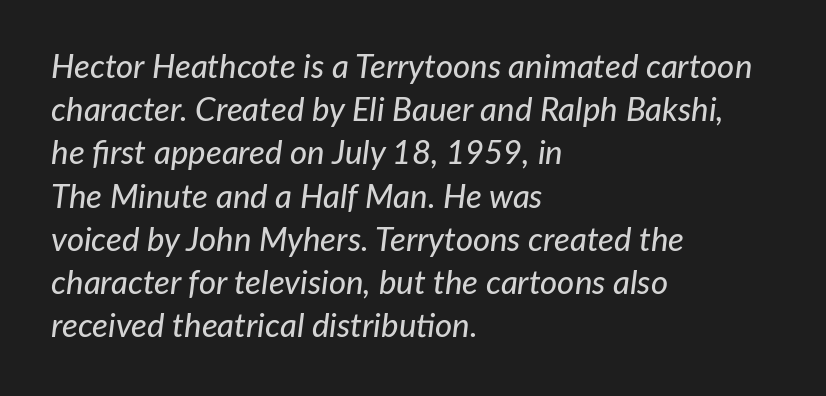
{"italic": "yes", "lean": "right", "slant_degrees": 7, "width": "normal", "stroke_contrast": "low", "x_height": "medium", "monospaced": "no", "underline": "no", "align": "left", "line_spacing": "normal", "line_spacing_ratio": 1.31, "letter_spacing": "normal", "letter_spacing_em": 0.0, "glyph_px": 33}
